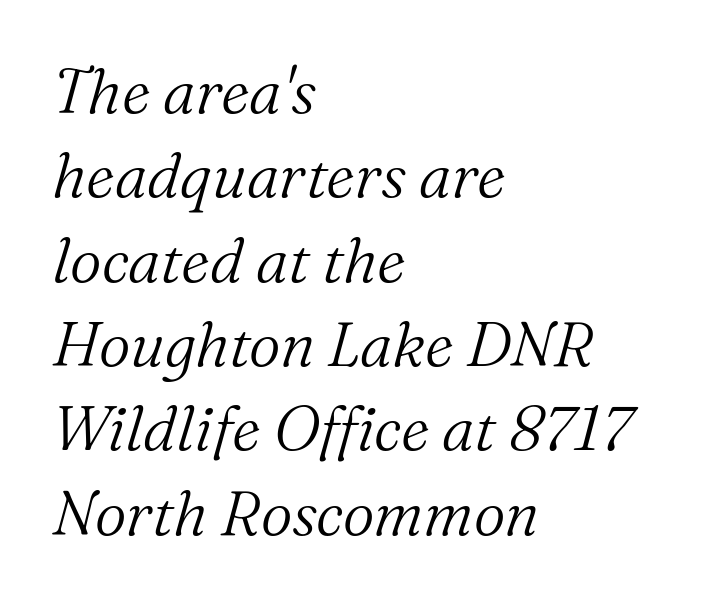
The image shows 62 px light serif type, italic (leaning right); set left-aligned, normal line spacing (1.36x), normal letter spacing, not underlined; medium stroke contrast and a medium x-height.
